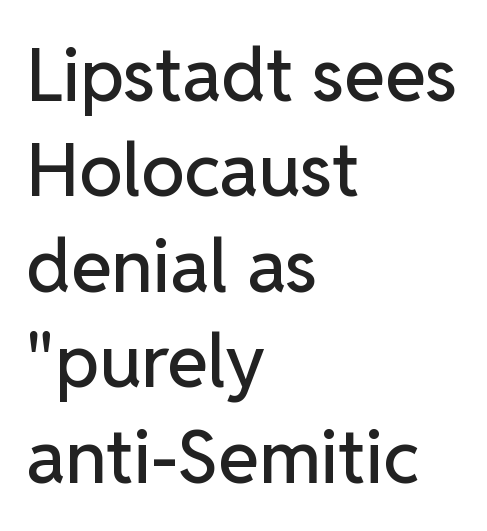
Nothing unusual about the tracking: characters are spaced as the font intends. These lines are rendered in a variable-pitch font. Unlike italic type, these characters show no tilt at all. These lines sit exactly where default settings would place them. A sans-serif font was chosen for this passage.
